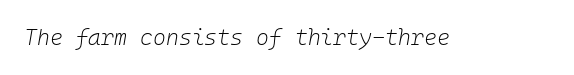
The image shows 22 px text type, italic (leaning right); set normal letter spacing, not underlined.
